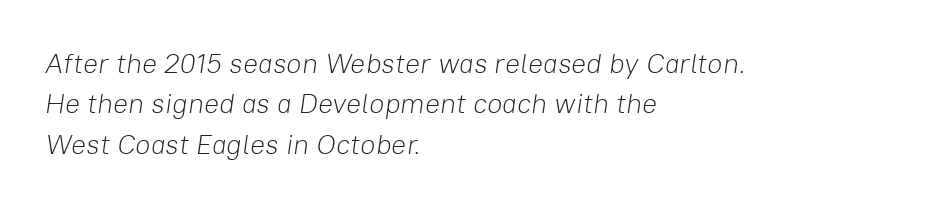
{"italic": "yes", "lean": "right", "slant_degrees": 8, "bold": "no", "weight": "light", "width": "normal", "stroke_contrast": "low", "x_height": "medium", "monospaced": "no", "underline": "no", "align": "left", "line_spacing": "normal", "line_spacing_ratio": 1.44, "letter_spacing": "normal", "letter_spacing_em": 0.0, "glyph_px": 28}
